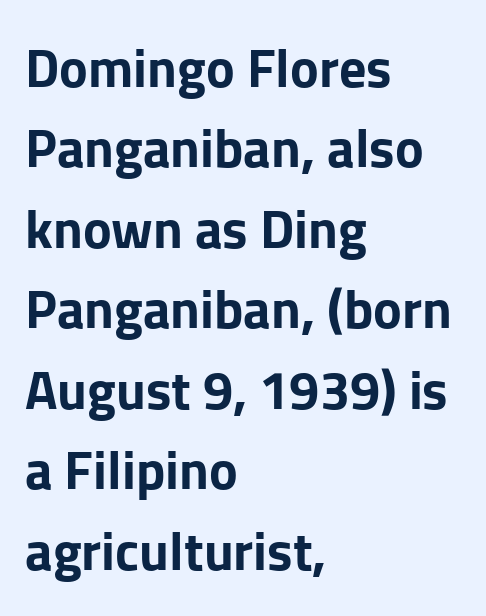
{"serif": "no", "italic": "no", "bold": "yes", "weight": "bold", "width": "normal", "stroke_contrast": "low", "x_height": "medium", "monospaced": "no", "underline": "no", "align": "left", "line_spacing": "normal", "line_spacing_ratio": 1.49, "letter_spacing": "normal", "letter_spacing_em": 0.0, "glyph_px": 54}
